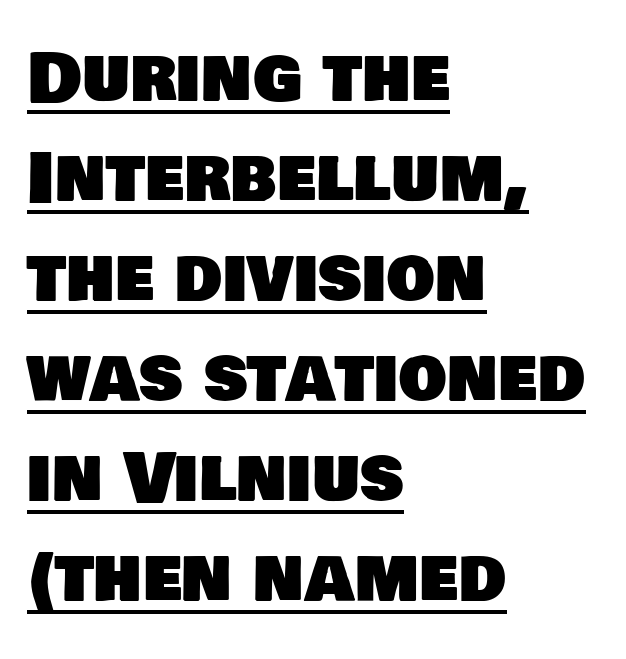
Q: Is the typeface a serif or a sans-serif typeface? A: Sans-serif.
Q: Is the text underlined? A: Yes.
Q: How is the paragraph aligned? A: Left-aligned.
Q: Is the spacing between letters normal or unusually wide? A: Normal.
Q: Is the spacing between lines tight, normal or loose? A: Normal.
Q: Width (condensed, normal, or wide)? A: Normal.
Q: Stroke contrast? A: Low.
Q: x-height? A: Large.
Q: Monospaced? A: No.
